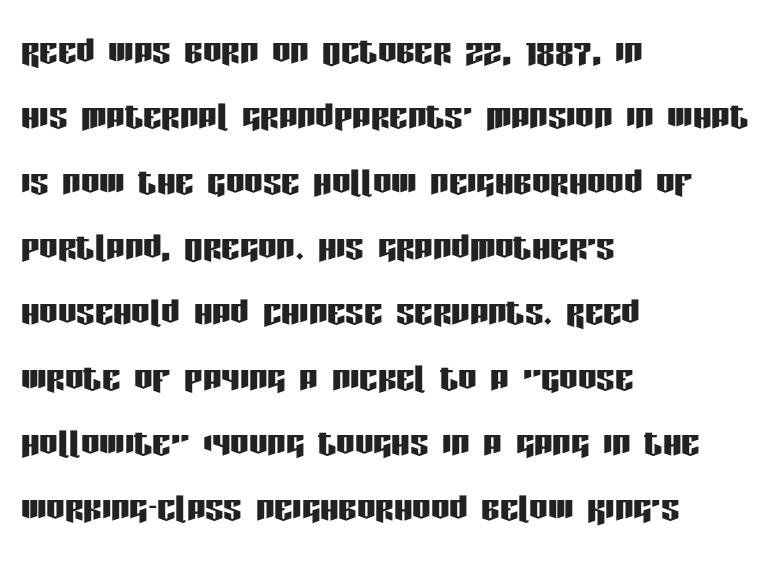
The image shows 46 px condensed sans-serif type, upright; set left-aligned, normal line spacing (1.42x), normal letter spacing, not underlined; low stroke contrast and a large x-height.
